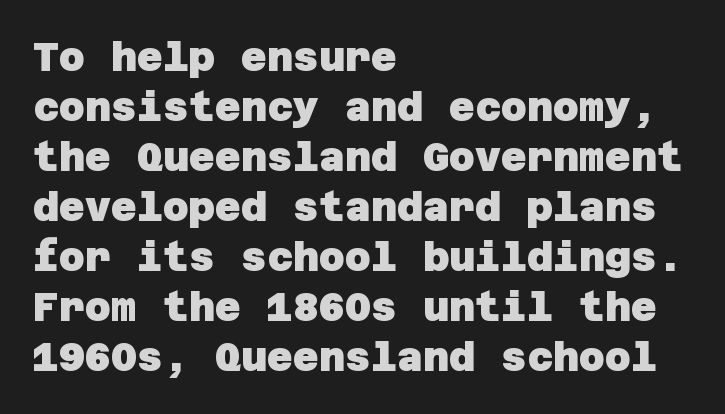
The font family rendered here belongs to the sans-serif group. These words are printed bold, with thick strokes throughout. Regular leading. Just letters on the line, the space beneath them empty.
